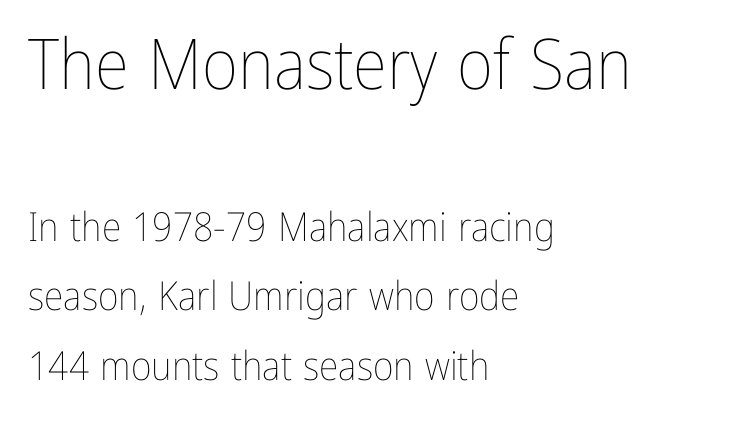
Q: Is the text bold? A: No.
Q: Is the text italic (slanted)? A: No, it is upright.
Q: Is the text underlined? A: No.
Q: How is the paragraph aligned? A: Left-aligned.
Q: Is the spacing between letters normal or unusually wide? A: Normal.
Q: Which block of text is set in a larger size, the first (top) or the second (bottom)? A: The first (top) one.
Q: Width (condensed, normal, or wide)? A: Condensed.
Q: Stroke contrast? A: Low.
Q: x-height? A: Medium.
Q: Monospaced? A: No.
